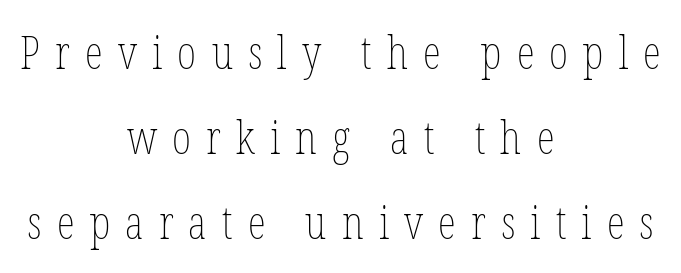
The image shows 46 px thin, condensed type, upright; set centered, line spacing 1.85x, unusually wide letter spacing (+0.33 em), not underlined; low stroke contrast and a medium x-height.
